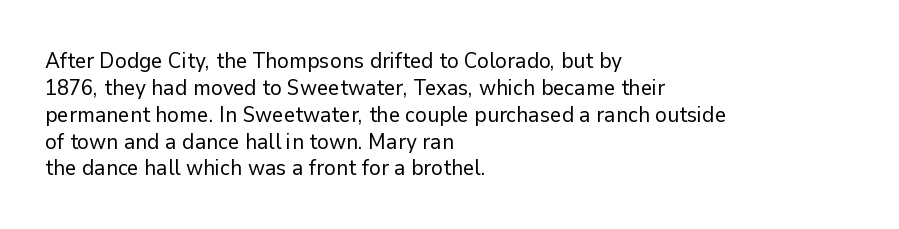
{"italic": "no", "bold": "no", "underline": "no", "align": "left", "line_spacing_ratio": 1.22, "letter_spacing": "normal", "letter_spacing_em": 0.0, "glyph_px": 22}
